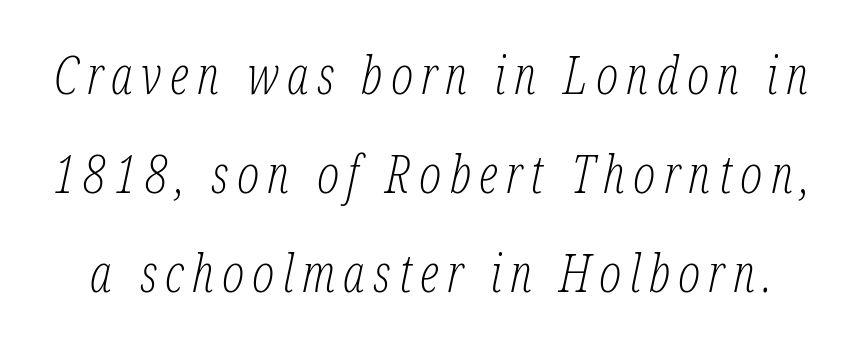
Q: Is the text bold? A: No.
Q: Is the text italic (slanted)? A: Yes, it leans right by about 12 degrees.
Q: Is the typeface a serif or a sans-serif typeface? A: Serif.
Q: Is the text underlined? A: No.
Q: Is the spacing between lines tight, normal or loose? A: Loose.
Q: Width (condensed, normal, or wide)? A: Condensed.
Q: Stroke contrast? A: Low.
Q: x-height? A: Medium.
Q: Monospaced? A: No.
